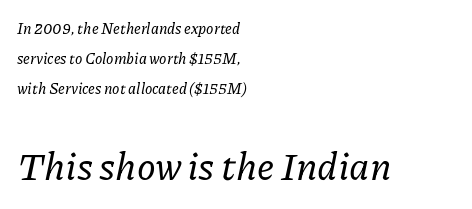
The image shows 38 px serif type, italic (leaning right); set left-aligned, loose line spacing (1.99x), normal letter spacing, not underlined; the second (bottom) block is 2.53x larger; low stroke contrast and a medium x-height.
